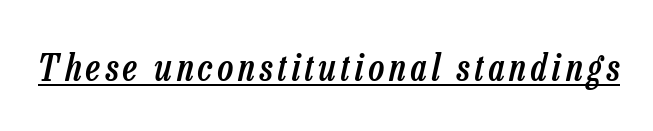
{"italic": "yes", "lean": "right", "slant_degrees": 13, "bold": "semi", "weight": "semibold", "width": "condensed", "stroke_contrast": "low", "x_height": "medium", "monospaced": "no", "underline": "yes", "glyph_px": 37}
